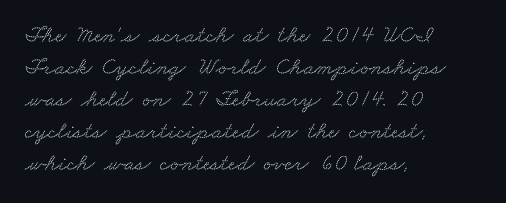
The image shows 24 px text type; set left-aligned, normal line spacing (1.33x), normal letter spacing, not underlined.
